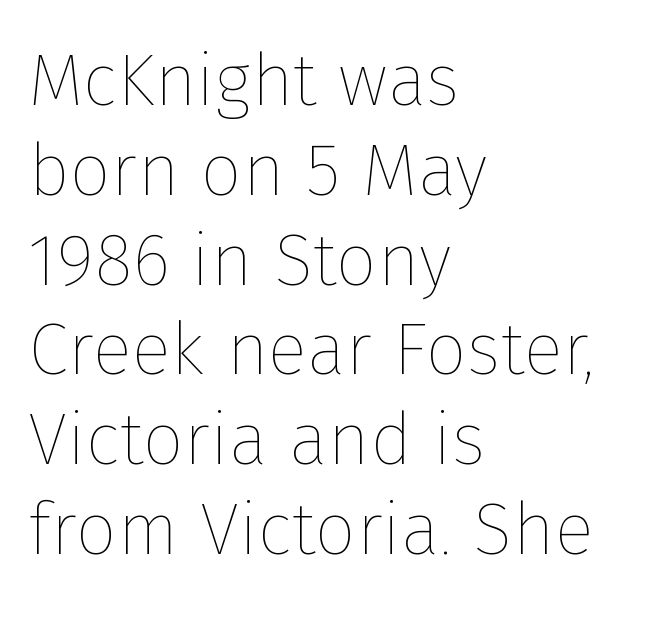
Q: Is the text bold? A: No.
Q: Is the text italic (slanted)? A: No, it is upright.
Q: Is the text underlined? A: No.
Q: How is the paragraph aligned? A: Left-aligned.
Q: Is the spacing between letters normal or unusually wide? A: Normal.
Q: Width (condensed, normal, or wide)? A: Normal.
Q: Stroke contrast? A: Low.
Q: x-height? A: Medium.
Q: Monospaced? A: No.
